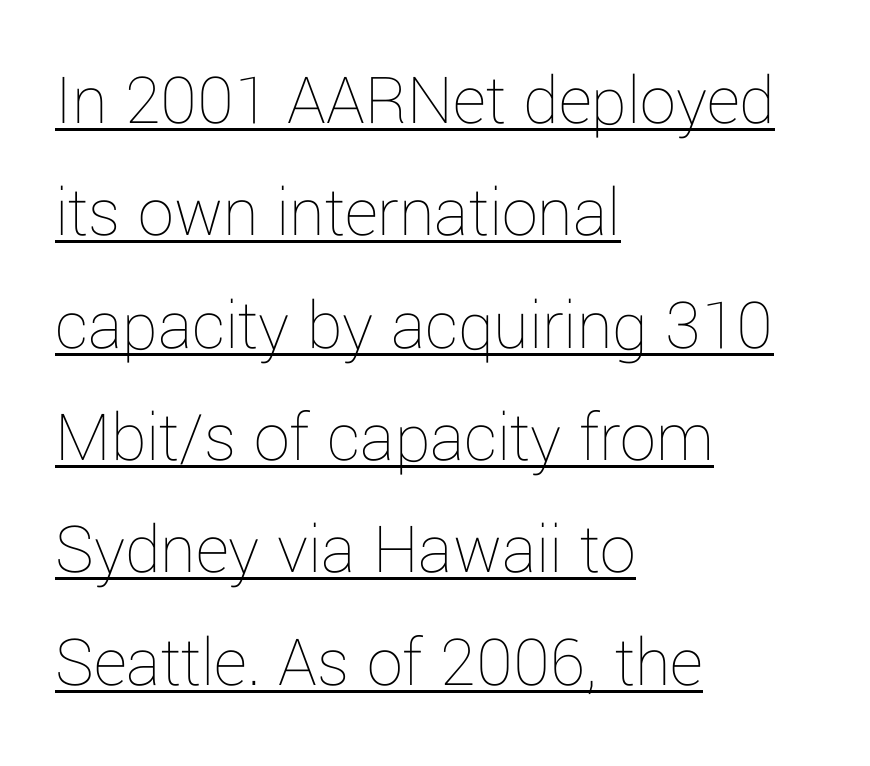
This rendering uses left alignment, leaving the right contour irregular. This rendering features underlined lettering. Every stem runs plumb, perpendicular to the baseline. Nobody touched the tracking dial on this one. Here the designer chose a conventional face with non-uniform glyph widths. How would I describe the line gaps? Plain and ordinary.
